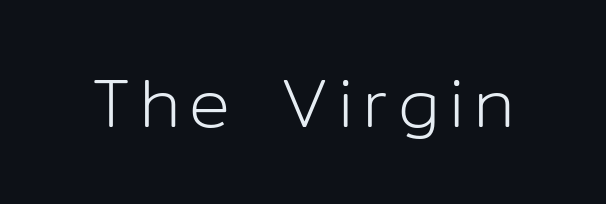
Q: Is the text bold? A: No.
Q: Is the text italic (slanted)? A: No, it is upright.
Q: Is the typeface a serif or a sans-serif typeface? A: Sans-serif.
Q: Is the text underlined? A: No.
Q: Width (condensed, normal, or wide)? A: Normal.
Q: Stroke contrast? A: Low.
Q: x-height? A: Medium.
Q: Monospaced? A: No.
